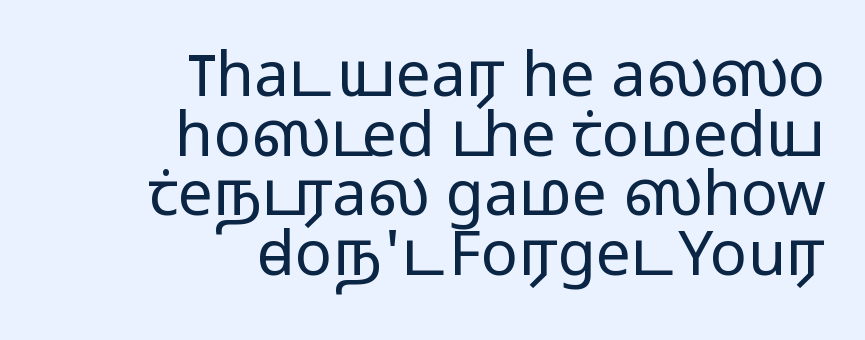
Q: Is the text bold? A: No.
Q: Is the text italic (slanted)? A: No, it is upright.
Q: Is the typeface a serif or a sans-serif typeface? A: Sans-serif.
Q: Is the text underlined? A: No.
Q: How is the paragraph aligned? A: Right-aligned.
Q: Is the spacing between letters normal or unusually wide? A: Normal.
Q: Is the spacing between lines tight, normal or loose? A: Tight.
Q: Width (condensed, normal, or wide)? A: Wide.
Q: Stroke contrast? A: Low.
Q: x-height? A: Medium.
Q: Monospaced? A: No.
